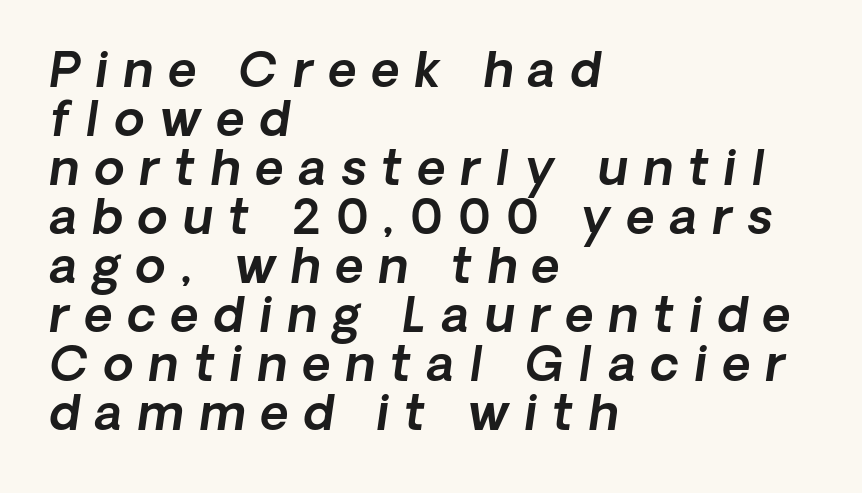
{"serif": "no", "width": "normal", "x_height": "medium", "monospaced": "no", "underline": "no", "align": "left", "line_spacing": "tight", "line_spacing_ratio": 1.0, "letter_spacing": "wide", "letter_spacing_em": 0.31, "glyph_px": 49}
